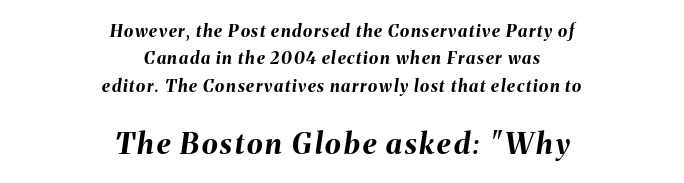
The image shows 29 px bold type, italic (leaning right); set centered, normal line spacing (1.61x), not underlined; the second (bottom) block is 1.71x larger; medium stroke contrast and a medium x-height.
